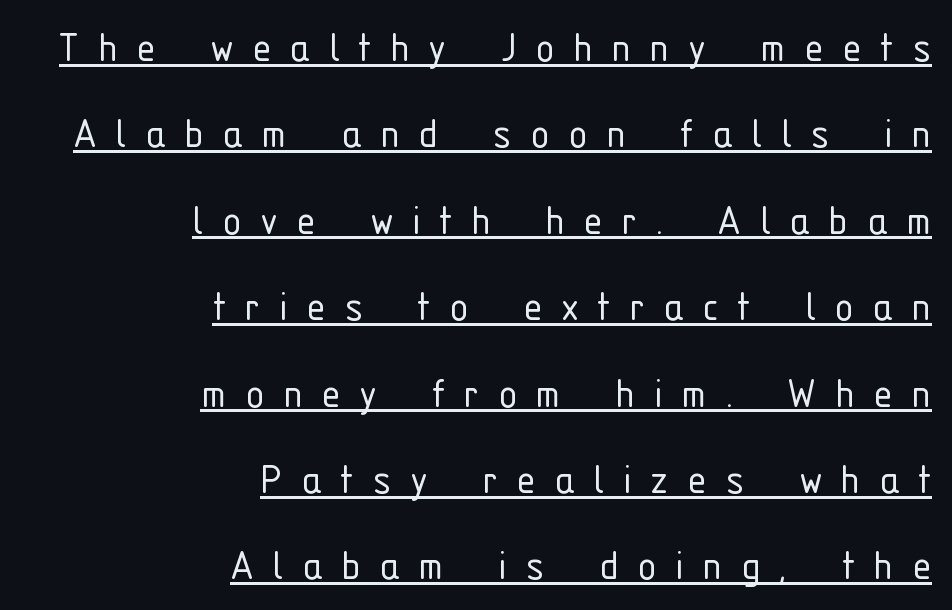
Looks like regular typesetting: each glyph gets only the width it needs. There is plenty of visible air inserted between adjacent glyphs. Unbolded letterforms with no extra heft. No feet cap the strokes, marking this as sans-serif type.
